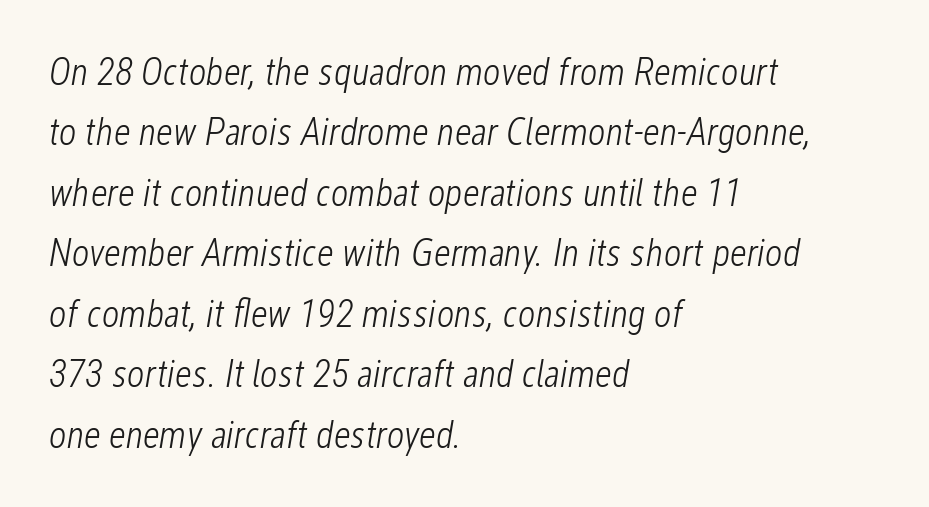
The paragraph shown leans on its left margin. Weight: in the light-to-regular range. Lines of text with bare space underneath. Looks like regular typesetting: each glyph gets only the width it needs. Does the lettering tilt? It does — this is italic.
